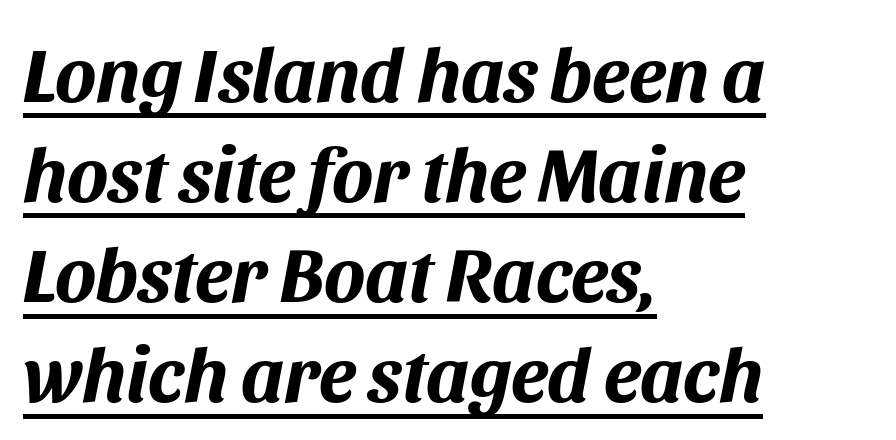
{"italic": "yes", "lean": "right", "slant_degrees": 11, "bold": "yes", "weight": "bold", "width": "normal", "stroke_contrast": "medium", "x_height": "large", "monospaced": "no", "underline": "yes", "align": "left", "line_spacing": "normal", "line_spacing_ratio": 1.3, "letter_spacing": "normal", "letter_spacing_em": 0.0, "glyph_px": 77}
